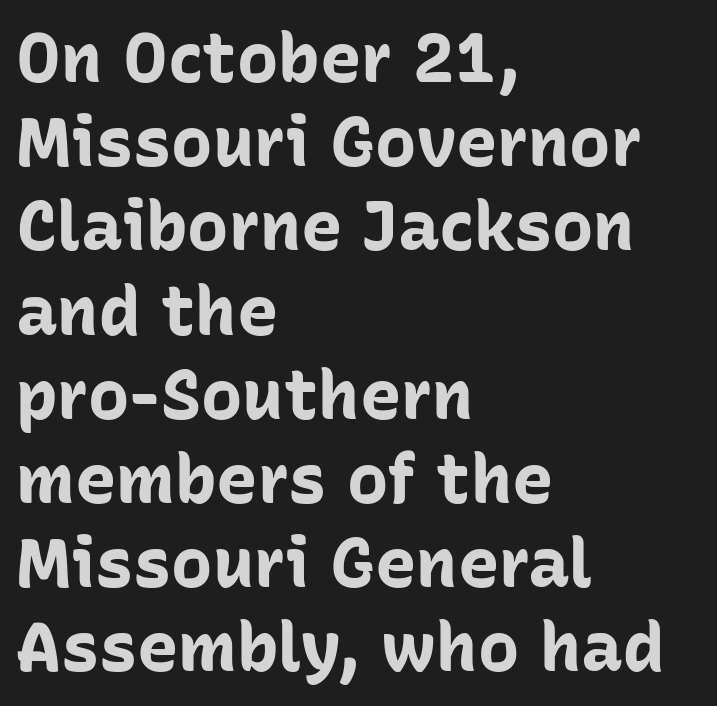
The image shows 69 px bold sans-serif type, upright; set left-aligned, line spacing 1.22x, normal letter spacing, not underlined; low stroke contrast and a medium x-height.
